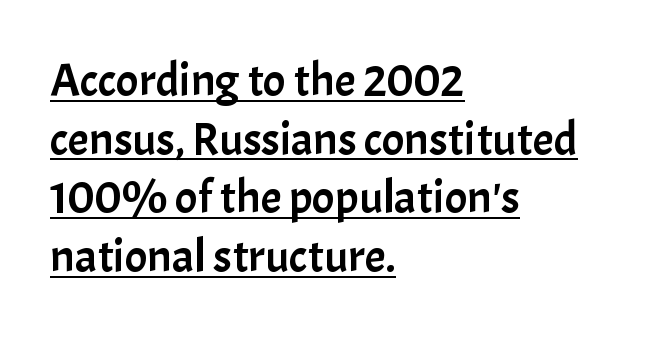
{"serif": "no", "italic": "no", "width": "normal", "stroke_contrast": "low", "x_height": "medium", "monospaced": "no", "underline": "yes", "align": "left", "line_spacing": "normal", "line_spacing_ratio": 1.25, "letter_spacing": "normal", "letter_spacing_em": 0.0, "glyph_px": 47}
